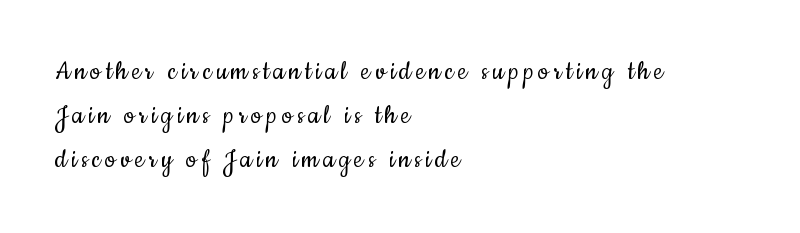
The image shows 30 px regular-weight, condensed sans-serif type; set left-aligned, normal line spacing (1.47x), not underlined; low stroke contrast and a small x-height.
